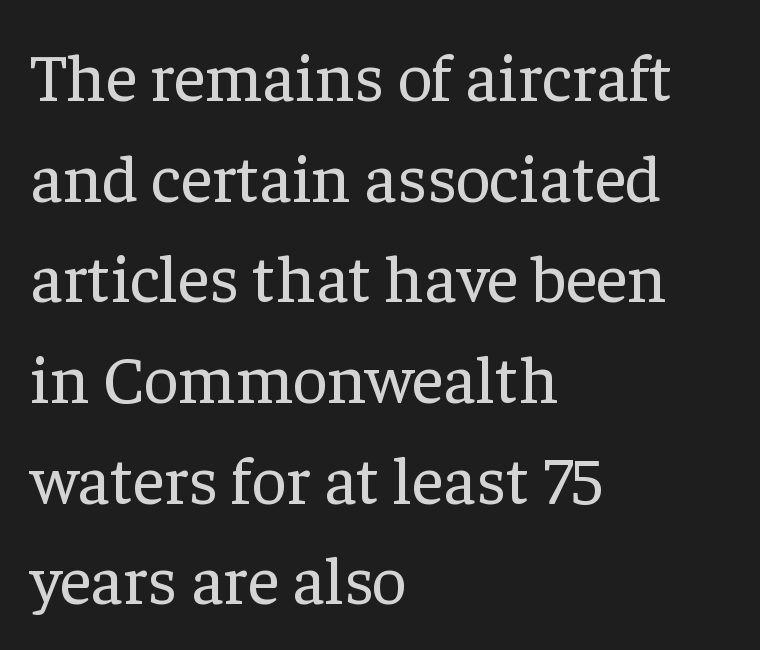
A typesetter would mark this as roman, not italic. The face used here is proportionally spaced, like ordinary book or web type. The specimen omits any rule beneath the text block's lines. Typographically, this falls in the serif category. Where is the straight margin? On the left.
